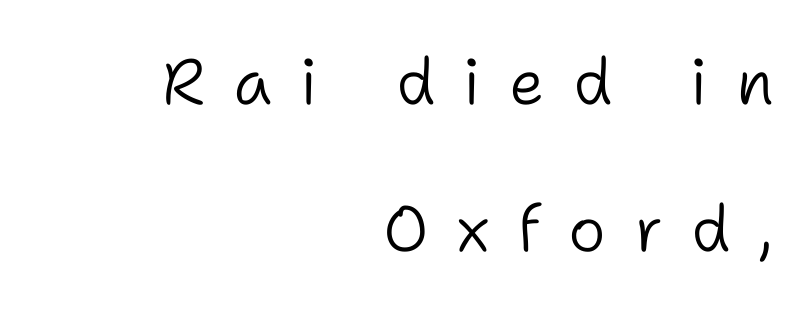
{"serif": "no", "italic": "no", "bold": "no", "weight": "light", "width": "normal", "stroke_contrast": "low", "x_height": "medium", "monospaced": "no", "underline": "no", "align": "right", "line_spacing": "loose", "line_spacing_ratio": 2.3, "letter_spacing": "wide", "letter_spacing_em": 0.44, "glyph_px": 64}
